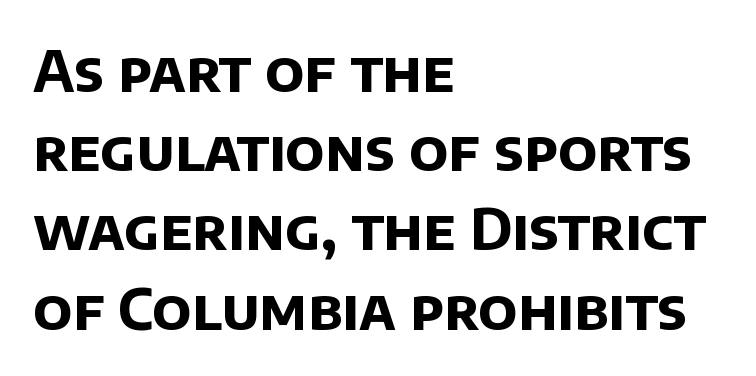
The characters look thick and weighty, a clear bold. These lines are set flush left with a ragged right edge. Look at the bottom of the vertical strokes: they stop flat, with no serifs. In terms of leading, this rendering sits right in the middle. The passage shown is not underscored anywhere.
